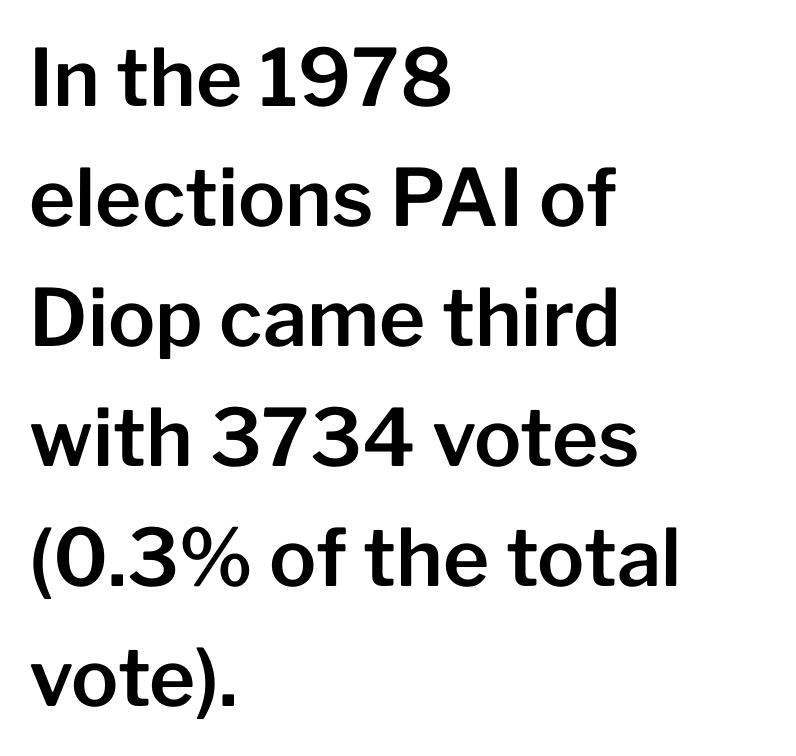
{"serif": "no", "italic": "no", "width": "normal", "stroke_contrast": "low", "x_height": "medium", "monospaced": "no", "underline": "no", "align": "left", "line_spacing": "normal", "line_spacing_ratio": 1.52, "letter_spacing": "normal", "letter_spacing_em": 0.0, "glyph_px": 79}
